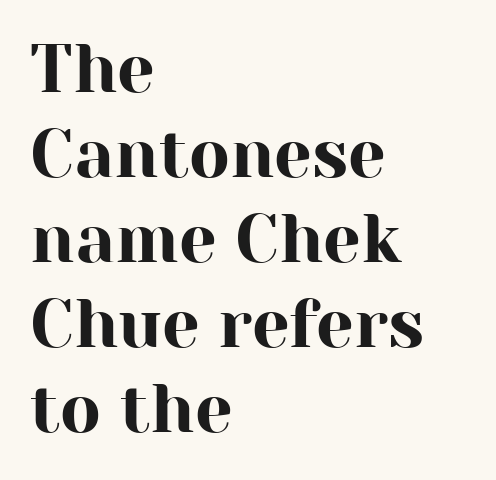
Upright lettering throughout. The rendering keeps characters at their native spacing. Note the varied advance widths — an 'i' is clearly narrower than an 'm'. The leading is moderate, giving the passage an even texture. Type without underlining.
